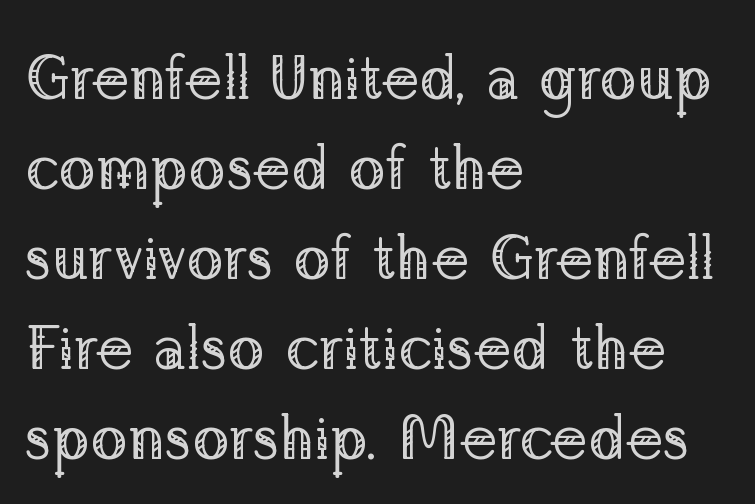
The image shows 62 px regular-weight serif type, upright; set left-aligned, normal line spacing (1.45x), normal letter spacing, not underlined; low stroke contrast and a medium x-height.
